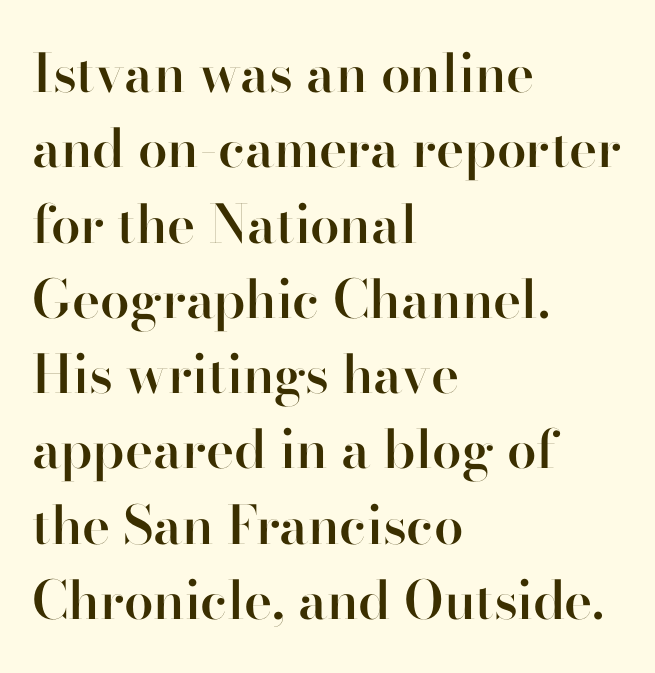
{"serif": "no", "italic": "no", "bold": "semi", "weight": "semibold", "width": "normal", "stroke_contrast": "high", "x_height": "small", "monospaced": "no", "underline": "no", "align": "left", "line_spacing": "normal", "line_spacing_ratio": 1.42, "letter_spacing": "normal", "letter_spacing_em": 0.0, "glyph_px": 53}
